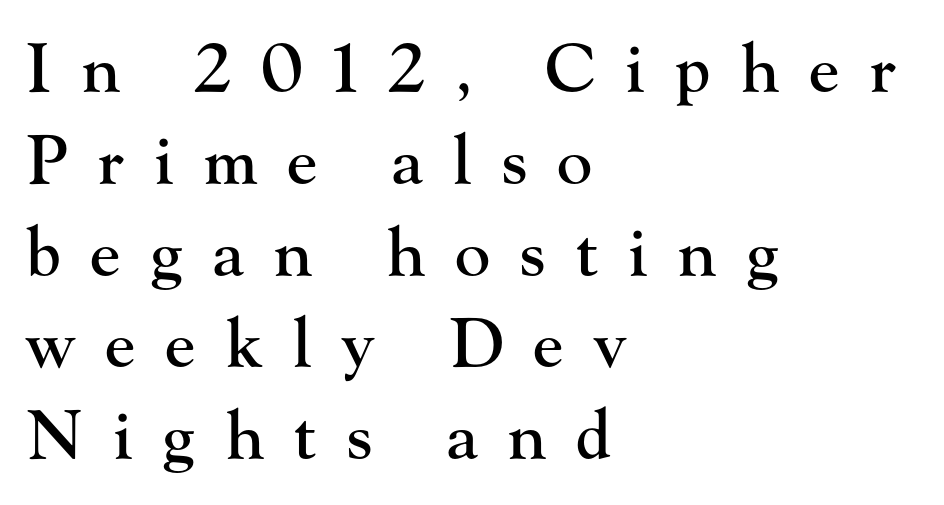
The image shows 67 px serif type, upright; set left-aligned, normal line spacing (1.37x), unusually wide letter spacing (+0.44 em), not underlined; high stroke contrast and a small x-height.
